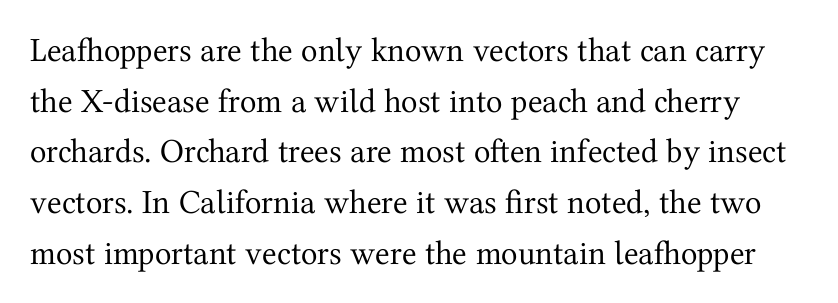
There is no visible air inserted between adjacent glyphs. Designer's note — italics off, roman on. A serif font was chosen for this passage. How would I describe the line gaps? Plain and ordinary.
